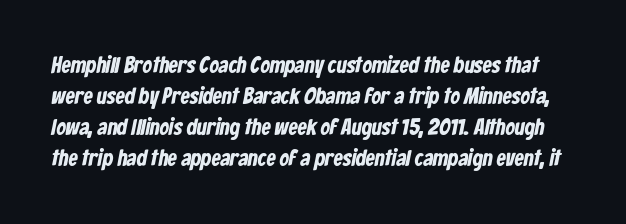
The image shows 23 px text type; set normal line spacing (1.35x), normal letter spacing, not underlined.
